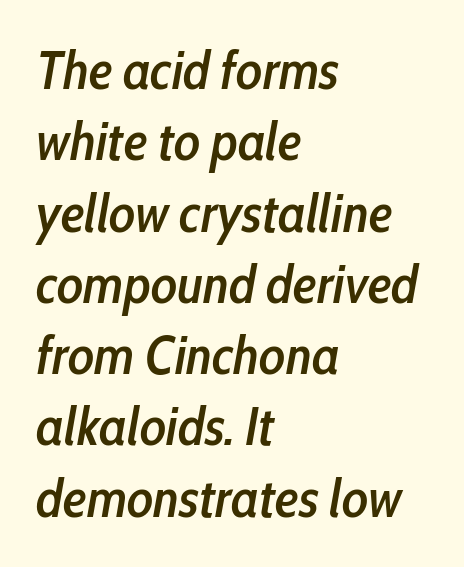
The image shows 54 px semibold, condensed type, italic (leaning right); set left-aligned, normal line spacing (1.32x), normal letter spacing, not underlined; low stroke contrast and a medium x-height.
